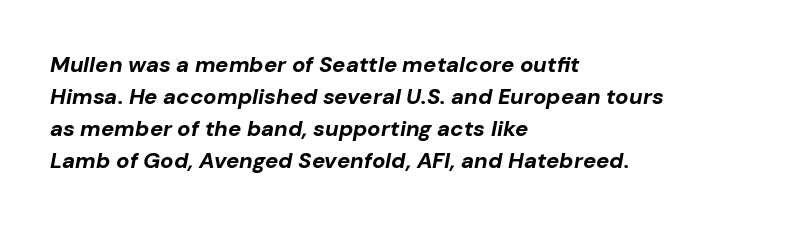
Students, this is bold: see how much ink each stroke carries. The passage shown is not underscored anywhere. Leading: standard. Characters are canted at an angle relative to the baseline's perpendicular.
